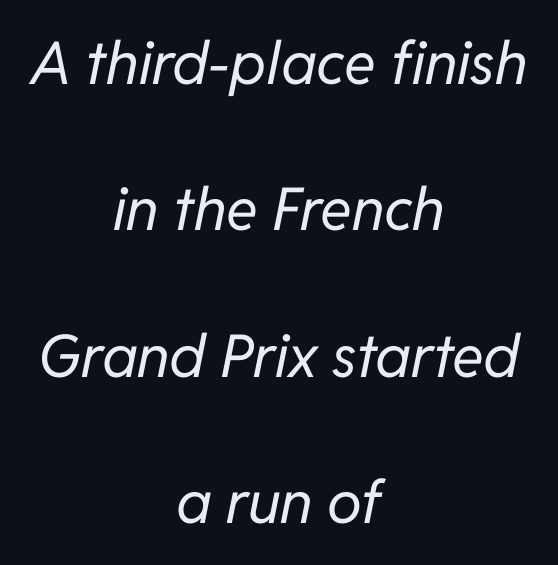
Every character sits at an angle, as italics do. Looks like regular typesetting: each glyph gets only the width it needs. There is no visible air inserted between adjacent glyphs. The face looks like a standard text weight, possibly lighter. Words float on clear page, feet unadorned.
